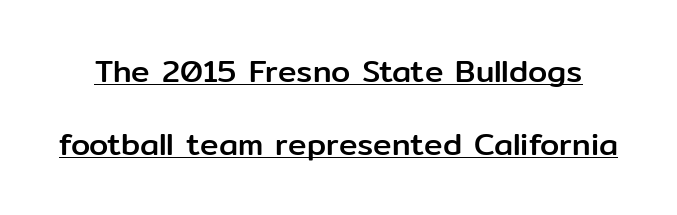
Q: Is the text italic (slanted)? A: No, it is upright.
Q: Is the typeface a serif or a sans-serif typeface? A: Sans-serif.
Q: Is the text underlined? A: Yes.
Q: Is the spacing between letters normal or unusually wide? A: Normal.
Q: Is the spacing between lines tight, normal or loose? A: Loose.
Q: Width (condensed, normal, or wide)? A: Normal.
Q: Stroke contrast? A: Low.
Q: x-height? A: Medium.
Q: Monospaced? A: No.
